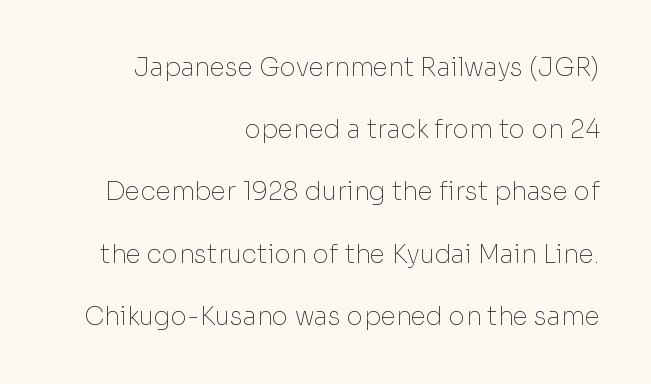
The image shows 25 px text type, upright; set right-aligned, loose line spacing (2.49x), normal letter spacing, not underlined.
